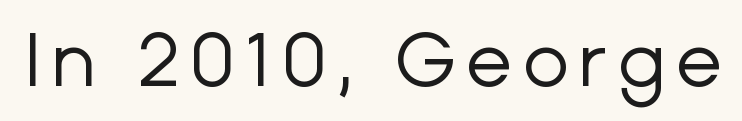
{"serif": "no", "italic": "no", "bold": "no", "weight": "regular", "width": "normal", "stroke_contrast": "low", "x_height": "medium", "monospaced": "no", "underline": "no", "glyph_px": 77}
